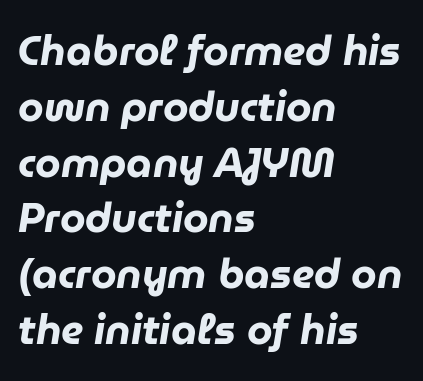
Beneath every word, the page is bare. Emphasis by weight is at full strength: bold. Which margin do the lines hug? The left one — the right edge is uneven. Look at the tracking — it's just the regular setting, nothing added. The face used here is proportionally spaced, like ordinary book or web type.
